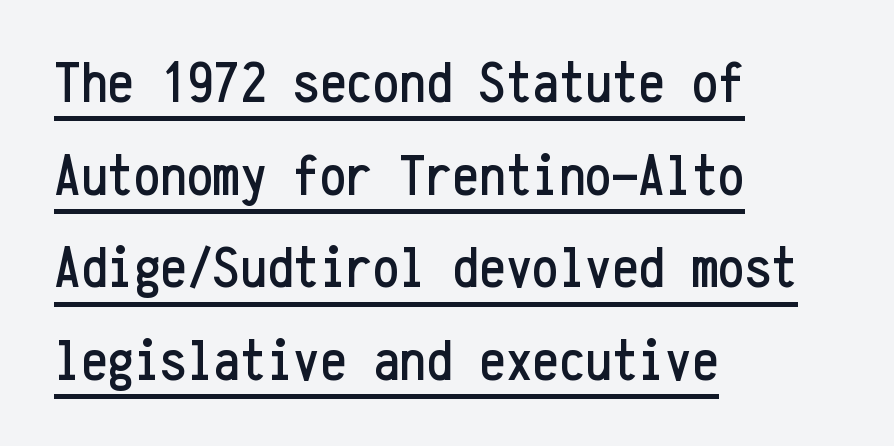
The image shows 59 px condensed sans-serif type, upright, monospaced; set left-aligned, normal line spacing (1.57x), normal letter spacing, underlined; low stroke contrast and a medium x-height.
